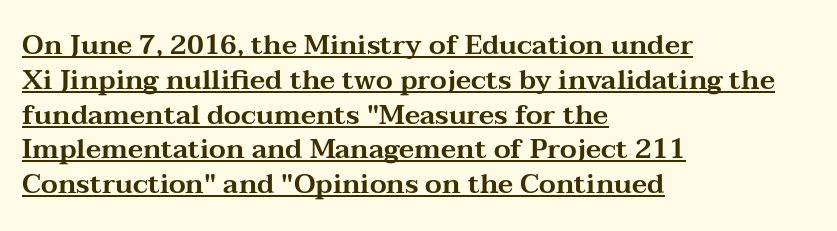
{"italic": "no", "underline": "yes", "align": "left", "line_spacing": "normal", "line_spacing_ratio": 1.29, "letter_spacing": "normal", "letter_spacing_em": 0.0, "glyph_px": 27}
